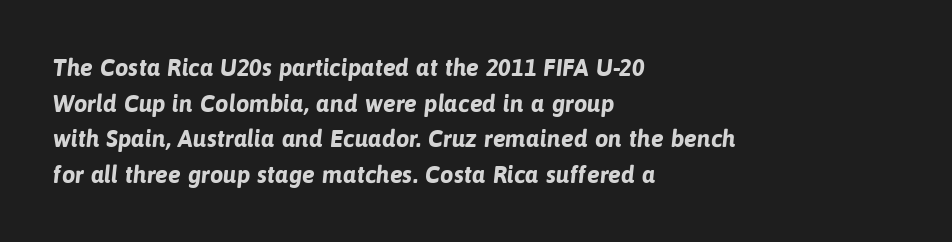
Q: Is the text bold? A: Yes.
Q: Is the text underlined? A: No.
Q: How is the paragraph aligned? A: Left-aligned.
Q: Is the spacing between letters normal or unusually wide? A: Normal.
Q: Is the spacing between lines tight, normal or loose? A: Normal.
